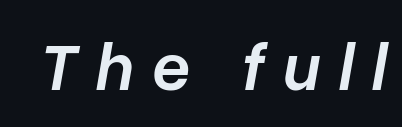
Type without underlining. These lines have a slow, spaced-out rhythm from letter to letter. The face used here is a semibold: visibly heavier than regular, lighter than bold. In terms of posture, this sample is oblique.
